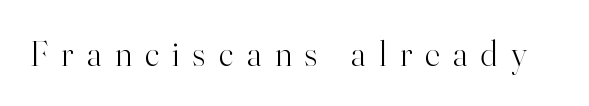
{"serif": "yes", "italic": "no", "bold": "no", "weight": "light", "width": "normal", "stroke_contrast": "high", "x_height": "small", "monospaced": "no", "underline": "no", "letter_spacing": "wide", "letter_spacing_em": 0.37, "glyph_px": 36}
